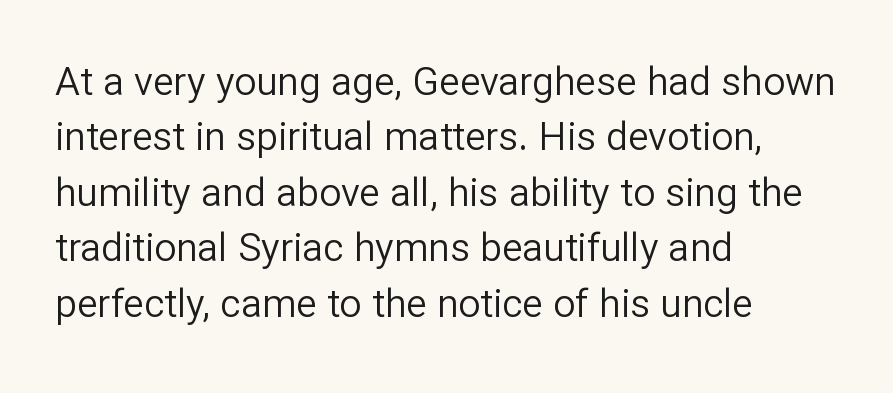
The image shows 39 px regular-weight sans-serif type, upright; set left-aligned, normal line spacing (1.42x), normal letter spacing, not underlined; low stroke contrast and a medium x-height.
